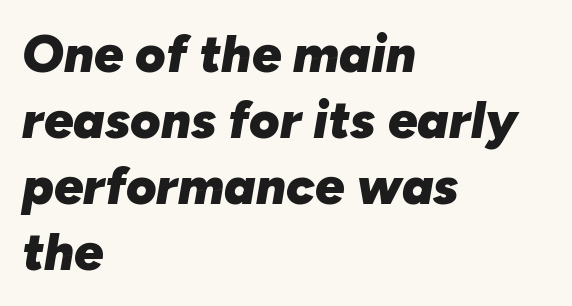
{"italic": "yes", "lean": "right", "slant_degrees": 10, "bold": "yes", "weight": "heavy", "width": "normal", "stroke_contrast": "low", "x_height": "medium", "monospaced": "no", "underline": "no", "align": "left", "line_spacing": "normal", "line_spacing_ratio": 1.27, "letter_spacing": "normal", "letter_spacing_em": 0.0, "glyph_px": 52}
